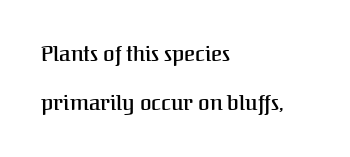
The image shows 21 px text type, upright; set left-aligned, loose line spacing (2.33x), normal letter spacing, not underlined.
